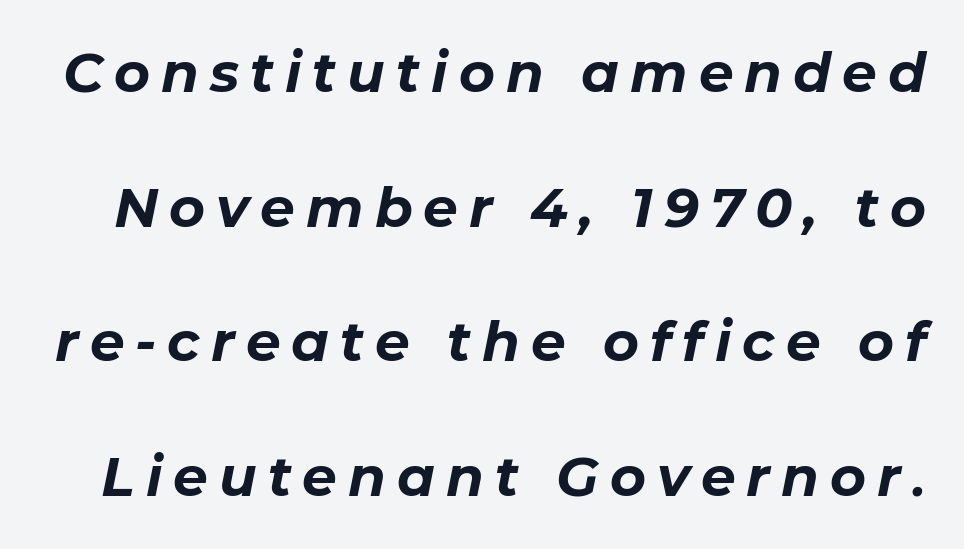
{"italic": "yes", "lean": "right", "slant_degrees": 11, "bold": "yes", "weight": "bold", "width": "normal", "stroke_contrast": "low", "x_height": "medium", "monospaced": "no", "underline": "no", "line_spacing": "loose", "line_spacing_ratio": 2.45, "letter_spacing": "wide", "letter_spacing_em": 0.2, "glyph_px": 55}
